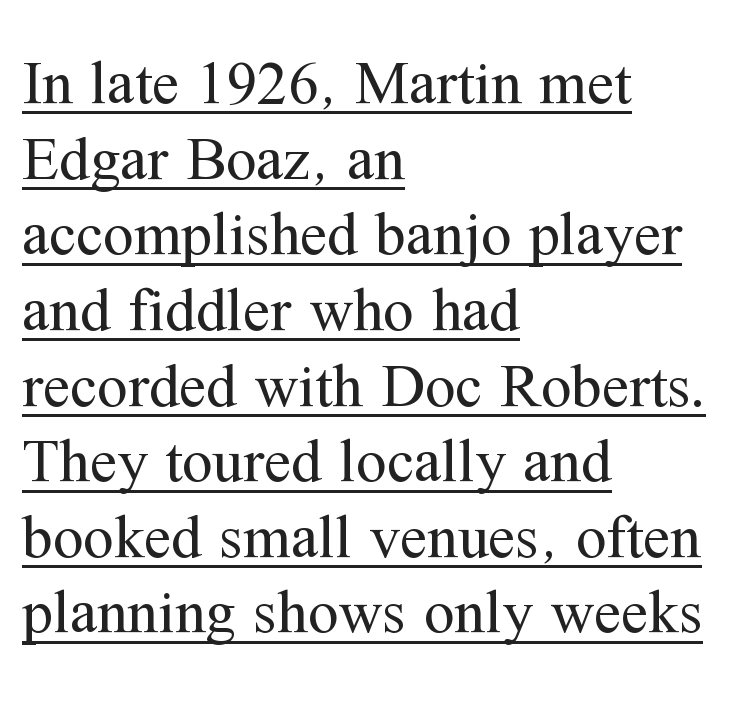
Line starts are locked; line ends wander. Are there feet on the stems? There are — it's a serif. If you drew a line through each stem, it would be perfectly vertical. Here the designer chose a conventional face with non-uniform glyph widths.
